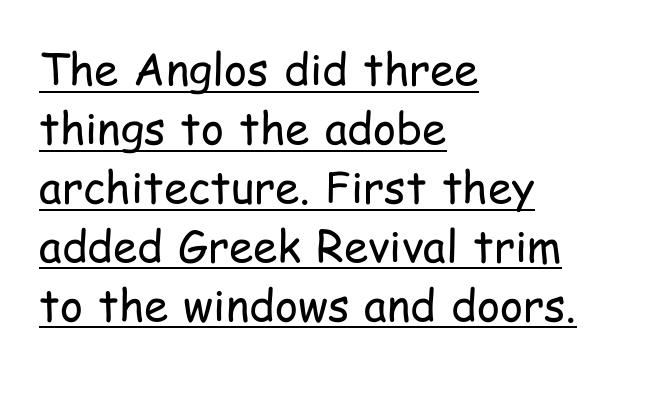
Do the characters align in a grid? No, the font is proportional. The typography opts for an upright posture over an oblique one. Notice how the passage keeps a crisp vertical edge on the left only. Horizontal bands of white between lines are of average thickness. Nothing sits at the stroke ends, so this counts as sans-serif.
